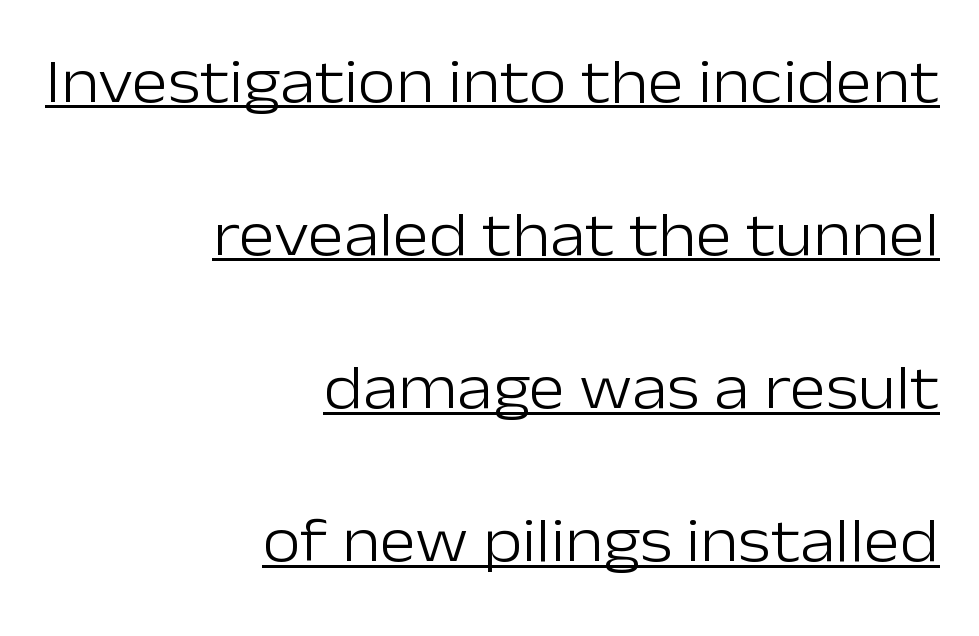
The image shows 62 px light sans-serif type, upright; set right-aligned, loose line spacing (2.47x), normal letter spacing, underlined; low stroke contrast and a medium x-height.
